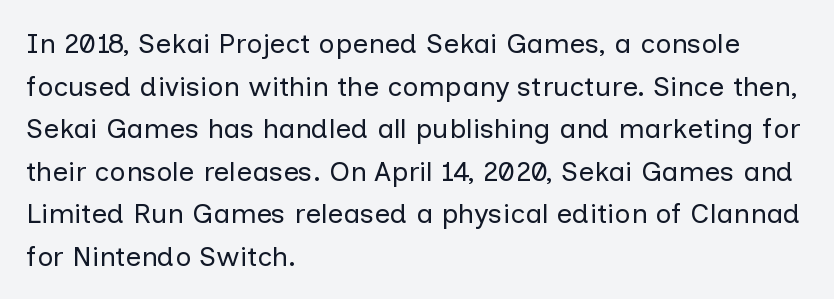
The image shows 28 px regular-weight sans-serif type, upright; set left-aligned, normal line spacing (1.52x), normal letter spacing, not underlined; low stroke contrast and a medium x-height.
